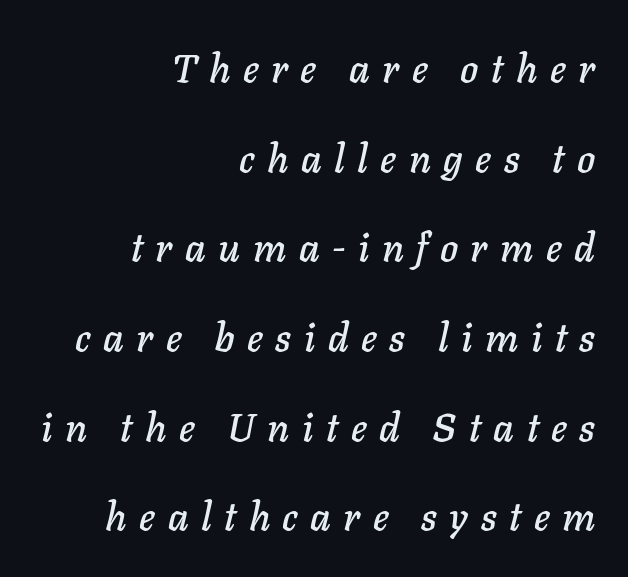
Q: Is the text italic (slanted)? A: Yes, it leans right by about 11 degrees.
Q: Is the text underlined? A: No.
Q: How is the paragraph aligned? A: Right-aligned.
Q: Is the spacing between letters normal or unusually wide? A: Unusually wide.
Q: Is the spacing between lines tight, normal or loose? A: Loose.
Q: Width (condensed, normal, or wide)? A: Normal.
Q: Stroke contrast? A: Low.
Q: x-height? A: Medium.
Q: Monospaced? A: No.
